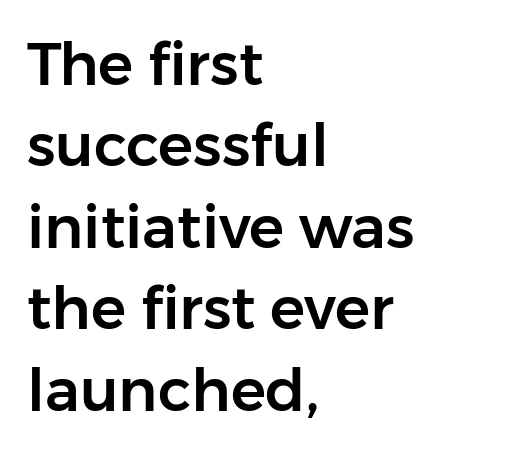
{"serif": "no", "italic": "no", "width": "normal", "stroke_contrast": "low", "x_height": "medium", "monospaced": "no", "underline": "no", "align": "left", "line_spacing": "normal", "line_spacing_ratio": 1.38, "letter_spacing": "normal", "letter_spacing_em": 0.0, "glyph_px": 59}
